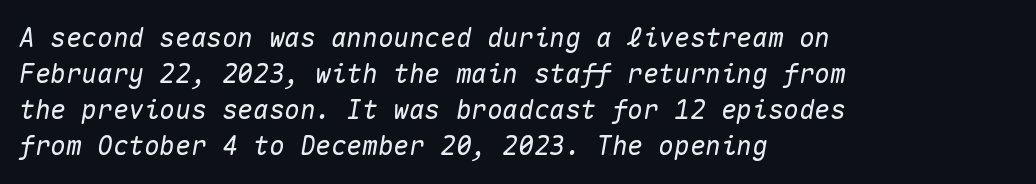
Q: Is the text italic (slanted)? A: Yes, it leans right by about 10 degrees.
Q: Is the text underlined? A: No.
Q: How is the paragraph aligned? A: Left-aligned.
Q: Is the spacing between letters normal or unusually wide? A: Normal.
Q: Is the spacing between lines tight, normal or loose? A: Normal.
